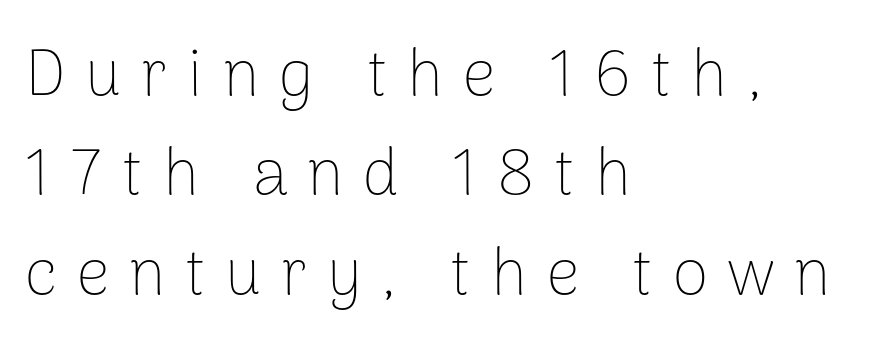
Q: Is the text bold? A: No.
Q: Is the text italic (slanted)? A: No, it is upright.
Q: Is the typeface a serif or a sans-serif typeface? A: Sans-serif.
Q: Is the text underlined? A: No.
Q: How is the paragraph aligned? A: Left-aligned.
Q: Is the spacing between letters normal or unusually wide? A: Unusually wide.
Q: Is the spacing between lines tight, normal or loose? A: Normal.
Q: Width (condensed, normal, or wide)? A: Normal.
Q: Stroke contrast? A: Low.
Q: x-height? A: Medium.
Q: Monospaced? A: No.
